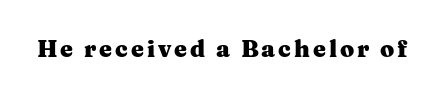
The image shows 23 px bold type, upright; set not underlined.
